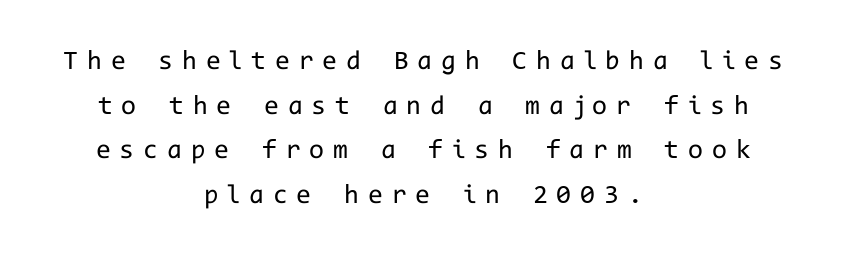
Q: Is the text bold? A: No.
Q: Is the text italic (slanted)? A: No, it is upright.
Q: Is the text underlined? A: No.
Q: How is the paragraph aligned? A: Centered.
Q: Is the spacing between letters normal or unusually wide? A: Unusually wide.
Q: Is the spacing between lines tight, normal or loose? A: Normal.
